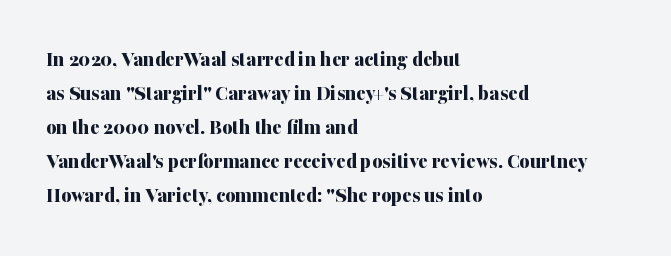
{"italic": "no", "bold": "yes", "underline": "no", "align": "left", "line_spacing": "normal", "line_spacing_ratio": 1.55, "letter_spacing": "normal", "letter_spacing_em": 0.0, "glyph_px": 22}
